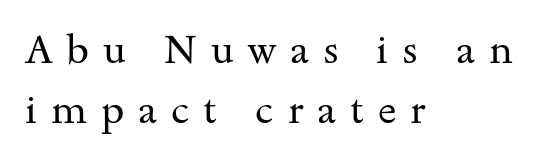
The image shows 40 px regular-weight, wide serif type, upright; set left-aligned, normal line spacing (1.5x), unusually wide letter spacing (+0.35 em), not underlined; medium stroke contrast and a small x-height.
